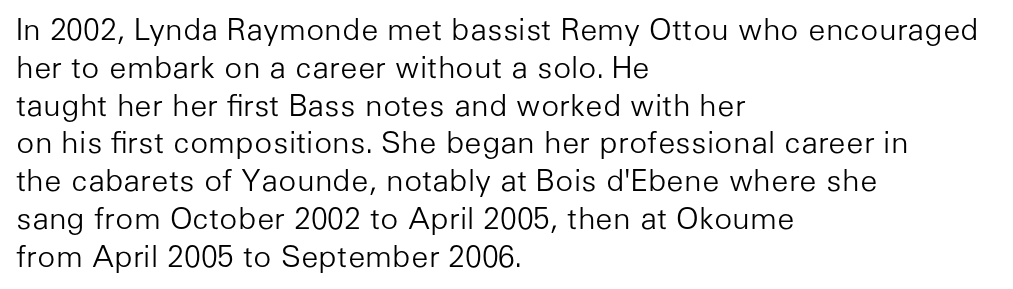
The foot of each line stays bare and open. Stroke thickness stays within the range of a standard reading face or lighter. Does the leading feel generous? No, just average. Here the designer chose a conventional face with non-uniform glyph widths.
